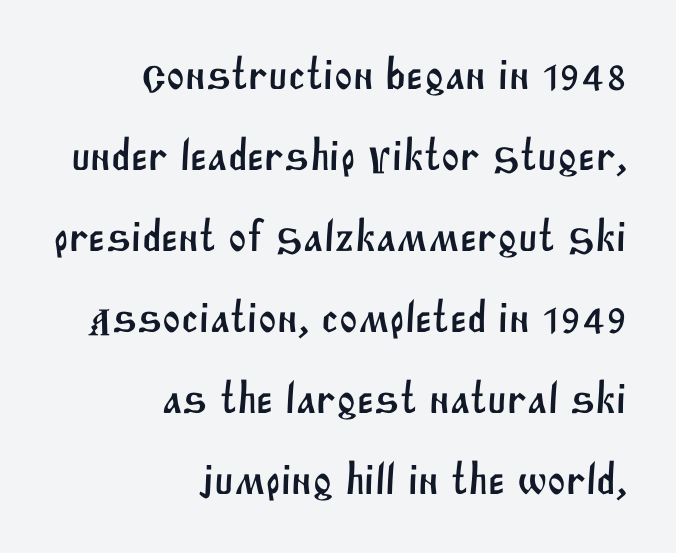
Q: Is the typeface a serif or a sans-serif typeface? A: Sans-serif.
Q: Is the text underlined? A: No.
Q: How is the paragraph aligned? A: Right-aligned.
Q: Is the spacing between letters normal or unusually wide? A: Normal.
Q: Width (condensed, normal, or wide)? A: Normal.
Q: Stroke contrast? A: Medium.
Q: x-height? A: Large.
Q: Monospaced? A: No.
